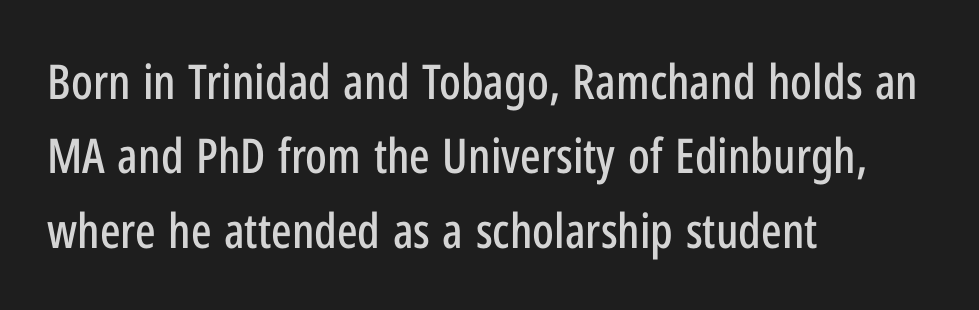
Q: Is the text italic (slanted)? A: No, it is upright.
Q: Is the typeface a serif or a sans-serif typeface? A: Sans-serif.
Q: Is the text underlined? A: No.
Q: How is the paragraph aligned? A: Left-aligned.
Q: Is the spacing between letters normal or unusually wide? A: Normal.
Q: Is the spacing between lines tight, normal or loose? A: Normal.
Q: Width (condensed, normal, or wide)? A: Condensed.
Q: Stroke contrast? A: Low.
Q: x-height? A: Medium.
Q: Monospaced? A: No.
